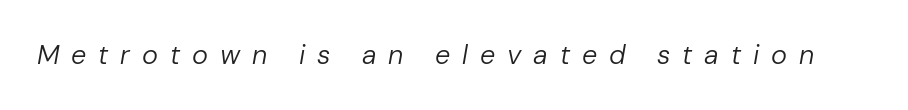
The image shows 27 px text type, italic (leaning right); set unusually wide letter spacing (+0.44 em), not underlined.
